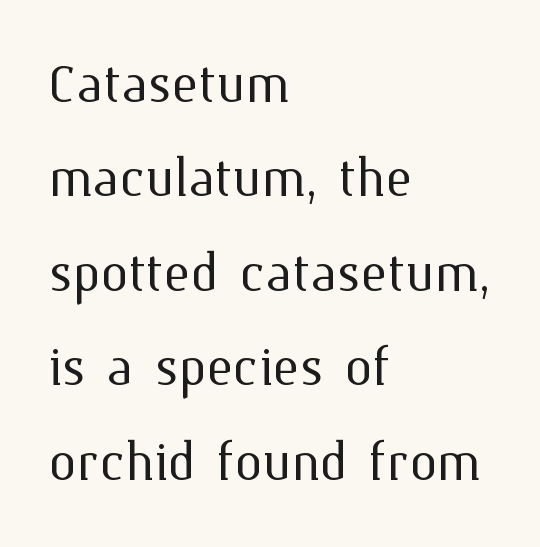
The image shows 70 px light type, upright; set left-aligned, normal line spacing (1.35x), normal letter spacing, not underlined; medium stroke contrast and a medium x-height.
